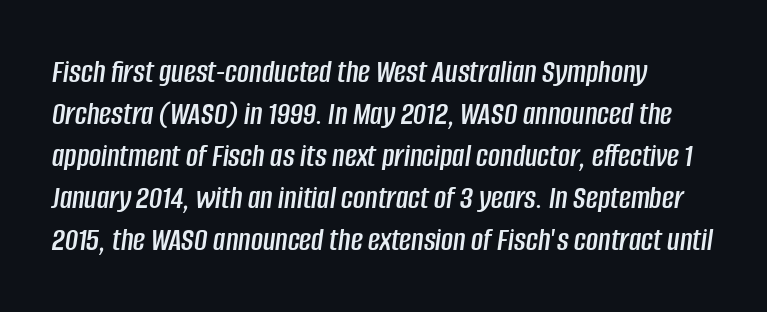
What's the leading like? Ordinary, nothing unusual. A typesetter would mark this as italic. Words float on clear page, feet unadorned. Every row of glyphs begins at an identical x-position on the left. Spacing between characters is what you'd get straight out of the box.
